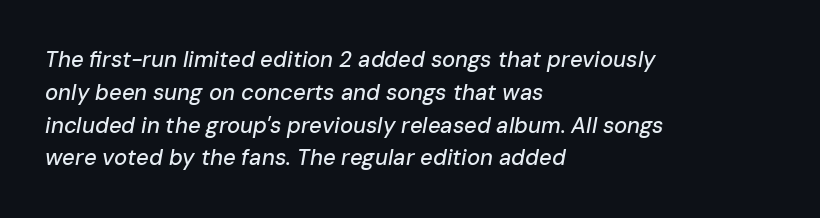
Check the space under the baseline: it is left empty. Vertical spacing — default. The face used here has a pronounced slope to its letters. Line starts are locked; line ends wander.
